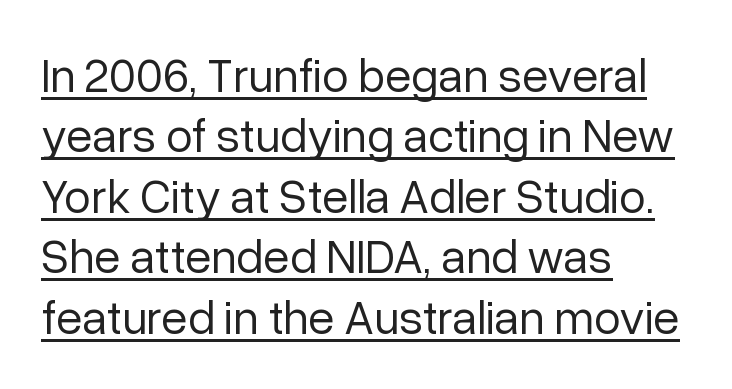
Q: Is the text bold? A: No.
Q: Is the text italic (slanted)? A: No, it is upright.
Q: Is the typeface a serif or a sans-serif typeface? A: Sans-serif.
Q: Is the text underlined? A: Yes.
Q: How is the paragraph aligned? A: Left-aligned.
Q: Is the spacing between letters normal or unusually wide? A: Normal.
Q: Is the spacing between lines tight, normal or loose? A: Normal.
Q: Width (condensed, normal, or wide)? A: Normal.
Q: Stroke contrast? A: Low.
Q: x-height? A: Medium.
Q: Monospaced? A: No.
